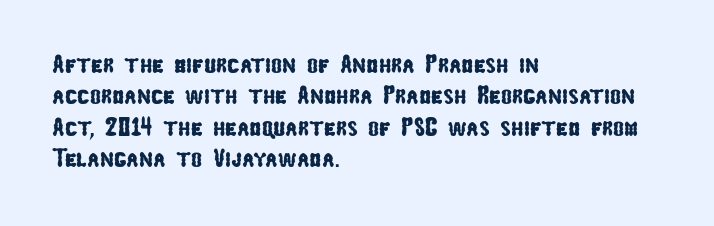
The paragraph shown leans on its left margin. The glyphs are unaccompanied by any horizontal stroke below them. Words appear dense and cohesive because spacing is normal.
